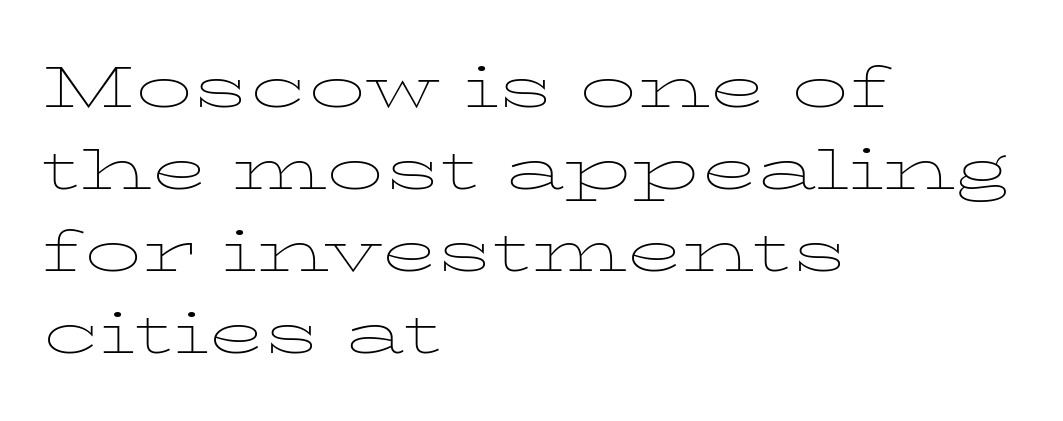
The leading is moderate, giving the passage an even texture. The passage shown has conventional tracking throughout. Descenders hang freely into open space. The passage shown is not bold in any degree.
